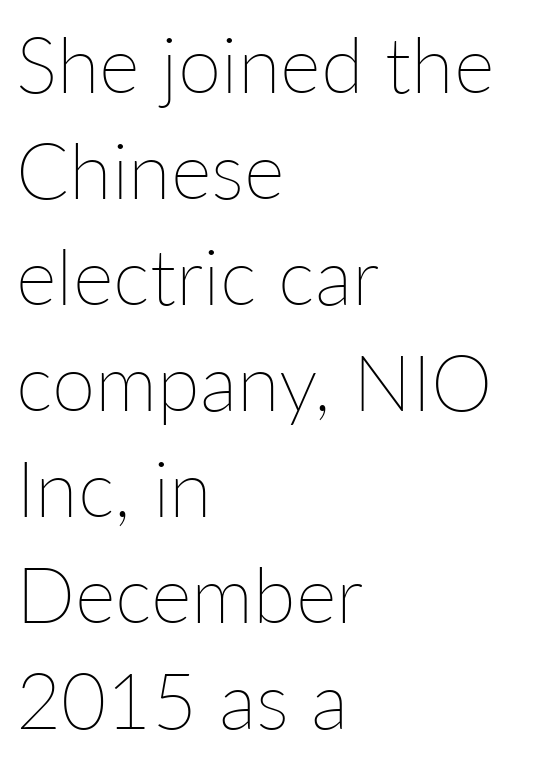
Think standard paragraph weight, or any step lighter than that. A bare baseline throughout the passage. Each word holds together tightly as a unit, with standard inter-letter gaps. This sample keeps an unexceptional amount of space between lines.
